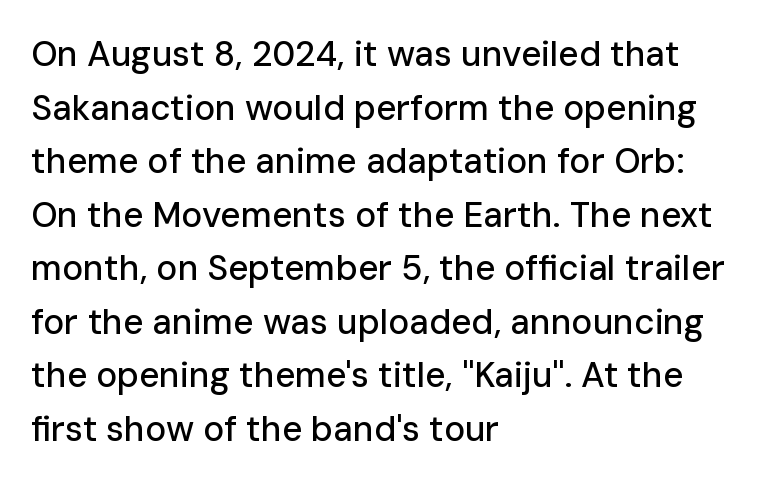
Descenders are the only things crossing below the line. Where is the straight margin? On the left. Does the type have serifs? No, each stem ends abruptly. Each word holds together tightly as a unit, with standard inter-letter gaps.
